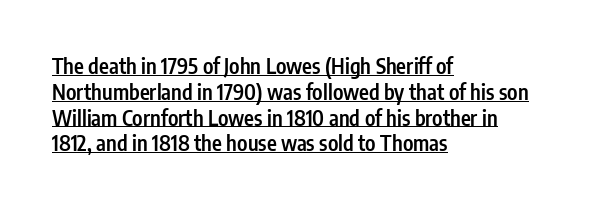
Q: Is the text bold? A: Semi-bold.
Q: Is the text italic (slanted)? A: No, it is upright.
Q: Is the text underlined? A: Yes.
Q: How is the paragraph aligned? A: Left-aligned.
Q: Is the spacing between letters normal or unusually wide? A: Normal.
